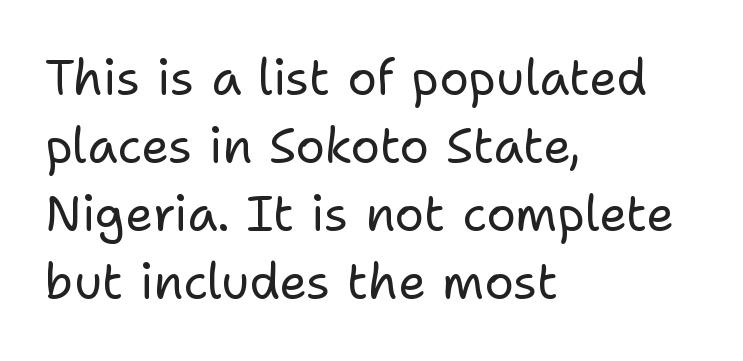
{"serif": "no", "italic": "no", "bold": "no", "weight": "regular", "width": "normal", "stroke_contrast": "low", "x_height": "medium", "monospaced": "no", "underline": "no", "align": "left", "line_spacing": "normal", "line_spacing_ratio": 1.39, "letter_spacing": "normal", "letter_spacing_em": 0.0, "glyph_px": 49}
